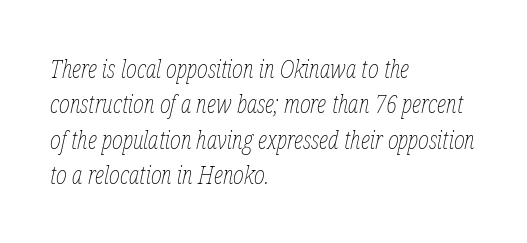
Here the glyphs are tracked normally, forming tight word shapes. Every row of glyphs begins at an identical x-position on the left. The weight would be labelled regular, book, light, or lighter still. The gap between lines stays unmarked. Students, observe: this is what conventionally led text looks like.
